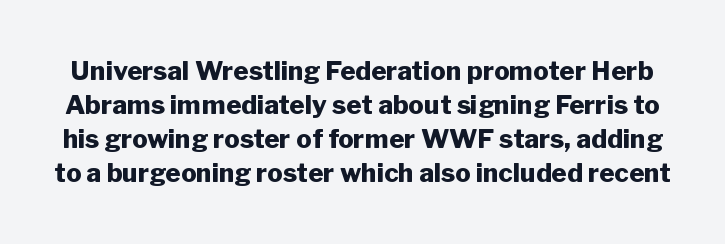
Q: Is the text bold? A: Yes.
Q: Is the text italic (slanted)? A: No, it is upright.
Q: Is the text underlined? A: No.
Q: Is the spacing between letters normal or unusually wide? A: Normal.
Q: Is the spacing between lines tight, normal or loose? A: Normal.
